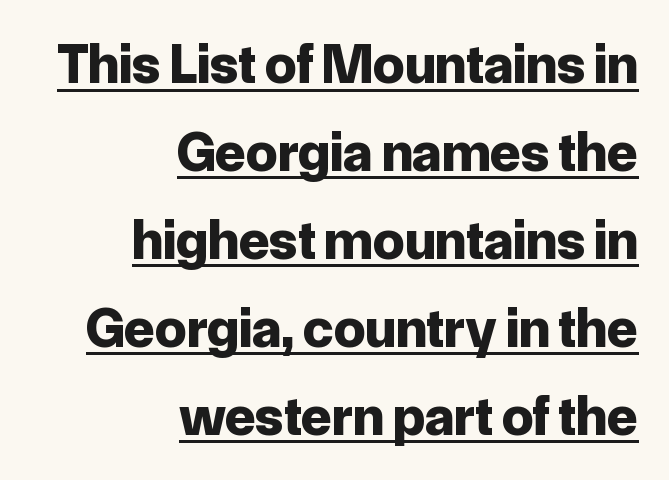
The image shows 56 px bold sans-serif type, upright; set right-aligned, normal line spacing (1.57x), normal letter spacing, underlined; low stroke contrast and a medium x-height.
